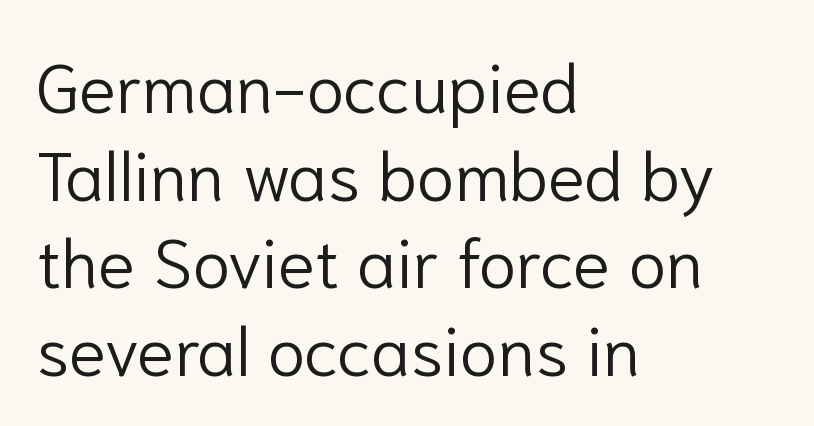
Q: Is the text bold? A: No.
Q: Is the text italic (slanted)? A: No, it is upright.
Q: Is the typeface a serif or a sans-serif typeface? A: Sans-serif.
Q: Is the text underlined? A: No.
Q: How is the paragraph aligned? A: Left-aligned.
Q: Is the spacing between letters normal or unusually wide? A: Normal.
Q: Is the spacing between lines tight, normal or loose? A: Normal.
Q: Width (condensed, normal, or wide)? A: Normal.
Q: Stroke contrast? A: Low.
Q: x-height? A: Medium.
Q: Monospaced? A: No.
